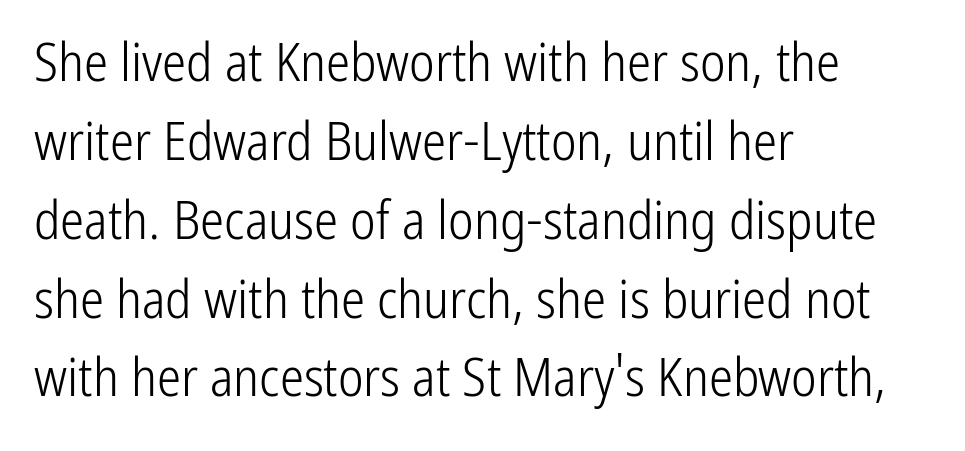
This is roman type, the default non-slanted kind. These lines sit exactly where default settings would place them. The type is set solid horizontally, with unmodified tracking. Descender tails drop into unmarked territory. Unlike a traditional serif, this face leaves its strokes unadorned. The letters advance in unequal steps, a hallmark of proportional type.
